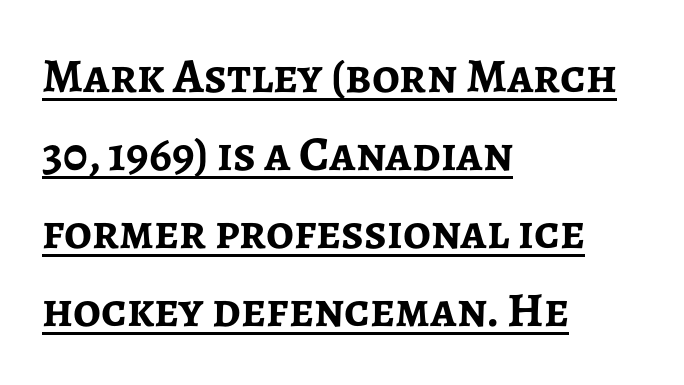
The typesetter chose a ragged-right arrangement here. Here the designer chose a conventional face with non-uniform glyph widths. Note: no serifs on the glyphs. Like a heading marked for emphasis, these lines bear an underscore. Bold? Absolutely — the strokes are thick and heavy. The face used here is rendered with its standard letterfit.
